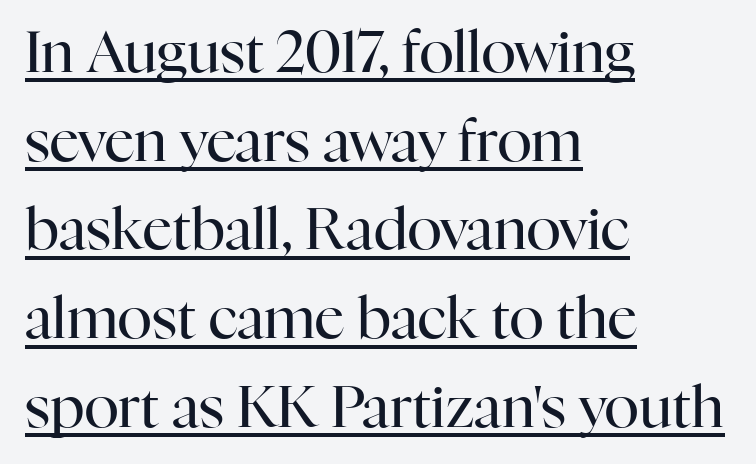
The image shows 58 px regular-weight serif type, upright; set left-aligned, normal line spacing (1.53x), normal letter spacing, underlined; high stroke contrast and a medium x-height.
